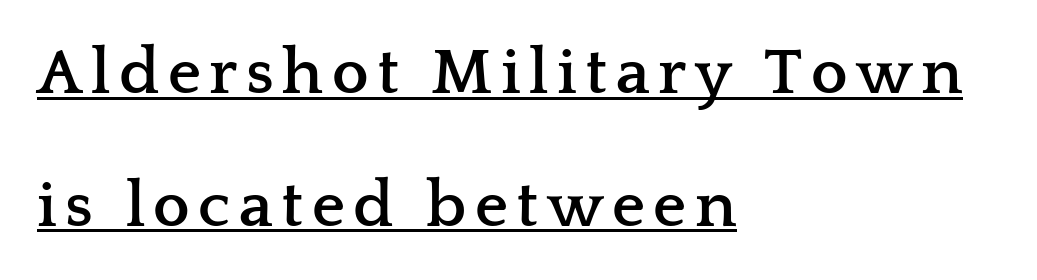
This is the regular roman posture of the typeface. Underline: present. The passage shown is typed in a proportional face where columns would drift. The setting favours the left margin, as ordinary paragraphs usually do. Bold? Absolutely — the strokes are thick and heavy. Quick note: interline space is abundant.
